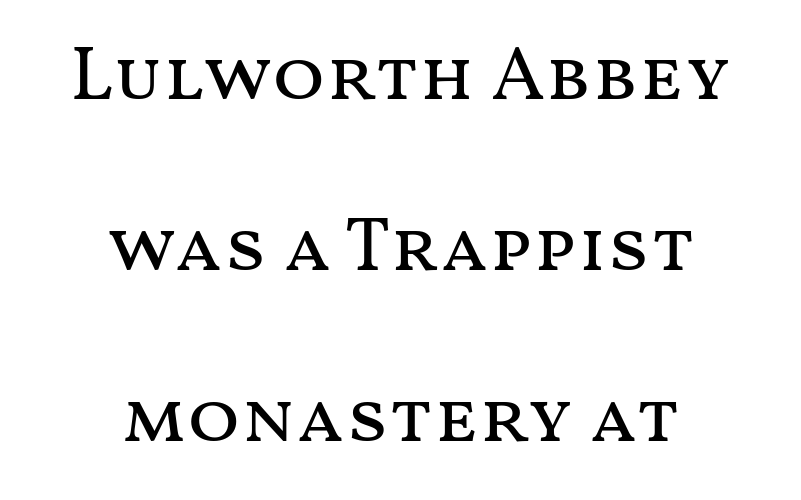
Q: Is the text bold? A: No.
Q: Is the text italic (slanted)? A: No, it is upright.
Q: Is the text underlined? A: No.
Q: How is the paragraph aligned? A: Centered.
Q: Is the spacing between letters normal or unusually wide? A: Normal.
Q: Is the spacing between lines tight, normal or loose? A: Loose.
Q: Width (condensed, normal, or wide)? A: Wide.
Q: Stroke contrast? A: Medium.
Q: x-height? A: Medium.
Q: Monospaced? A: No.
